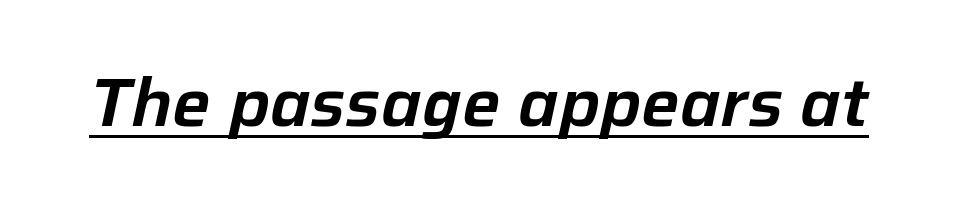
Q: Is the text italic (slanted)? A: Yes, it leans right by about 12 degrees.
Q: Is the text underlined? A: Yes.
Q: Is the spacing between letters normal or unusually wide? A: Normal.
Q: Width (condensed, normal, or wide)? A: Normal.
Q: Stroke contrast? A: Low.
Q: x-height? A: Medium.
Q: Monospaced? A: No.
